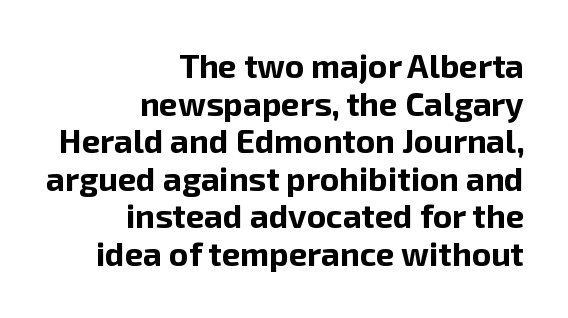
{"serif": "no", "italic": "no", "bold": "yes", "weight": "bold", "width": "normal", "stroke_contrast": "low", "x_height": "medium", "monospaced": "no", "underline": "no", "align": "right", "line_spacing": "tight", "line_spacing_ratio": 1.14, "letter_spacing": "normal", "letter_spacing_em": 0.0, "glyph_px": 33}
